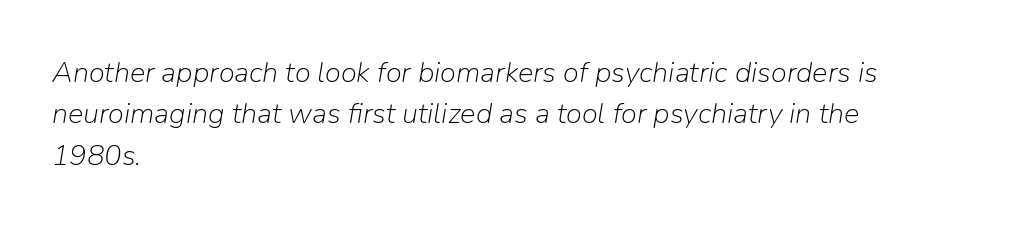
Descenders are the only things crossing below the line. In CSS terms this would be text-align: left. Regarding leading, the lines here are spaced in the standard way. Students, note that the glyphs here touch the page at normal intervals. Would a proofreader flag this as italicized? Yes. Stem width sits at or under what a default text font uses.
